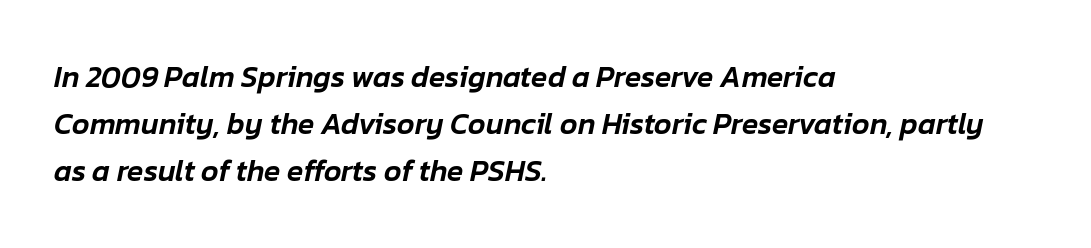
The image shows 30 px text type, italic (leaning right); set left-aligned, normal line spacing (1.57x), normal letter spacing, not underlined; low stroke contrast and a medium x-height.
